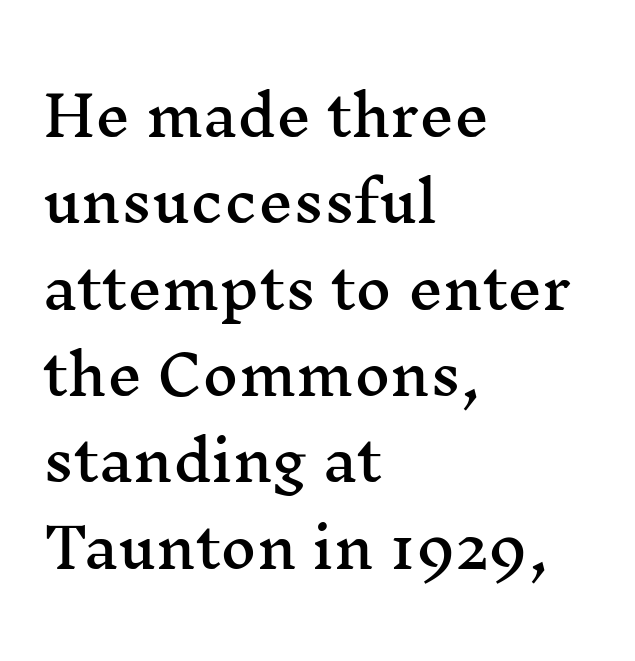
{"serif": "yes", "italic": "no", "width": "wide", "stroke_contrast": "medium", "x_height": "medium", "monospaced": "no", "underline": "no", "align": "left", "line_spacing": "normal", "line_spacing_ratio": 1.57, "letter_spacing": "normal", "letter_spacing_em": 0.0, "glyph_px": 55}
